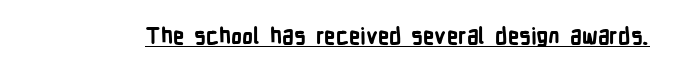
{"italic": "no", "bold": "yes", "underline": "yes", "letter_spacing": "normal", "letter_spacing_em": 0.0, "glyph_px": 22}
